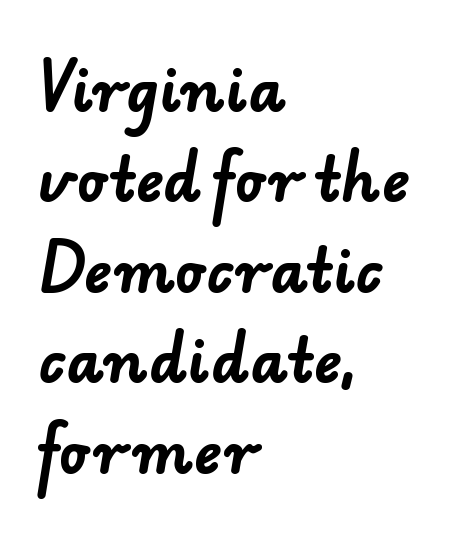
Q: Is the text bold? A: Yes.
Q: Is the typeface a serif or a sans-serif typeface? A: Sans-serif.
Q: Is the text underlined? A: No.
Q: How is the paragraph aligned? A: Left-aligned.
Q: Is the spacing between letters normal or unusually wide? A: Normal.
Q: Is the spacing between lines tight, normal or loose? A: Normal.
Q: Width (condensed, normal, or wide)? A: Normal.
Q: Stroke contrast? A: Low.
Q: x-height? A: Small.
Q: Monospaced? A: No.
